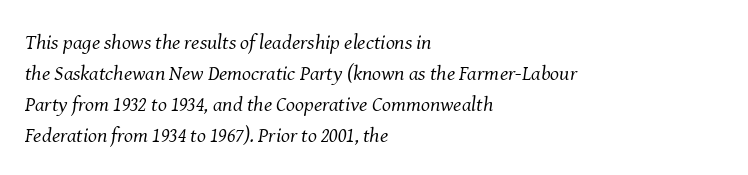
{"italic": "yes", "lean": "right", "slant_degrees": 8, "bold": "no", "underline": "no", "align": "left", "line_spacing": "normal", "line_spacing_ratio": 1.47, "letter_spacing": "normal", "letter_spacing_em": 0.0, "glyph_px": 21}
